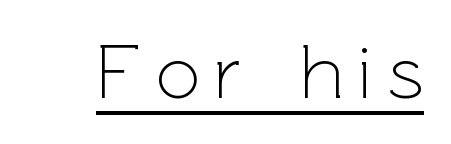
The image shows 78 px light sans-serif type, upright; set underlined; a medium x-height.
